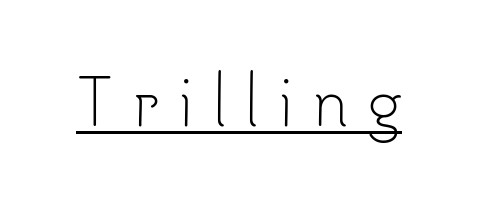
The image shows 62 px light sans-serif type, upright; set unusually wide letter spacing (+0.29 em), underlined; low stroke contrast and a small x-height.
